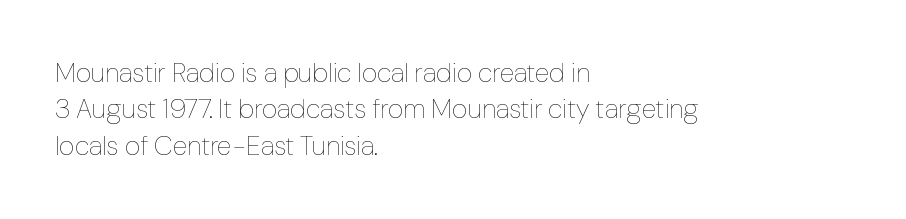
The image shows 27 px text type, upright; set left-aligned, normal line spacing (1.35x), normal letter spacing, not underlined.
